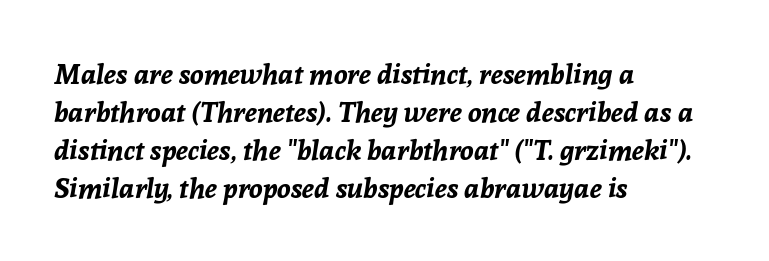
The image shows 28 px bold type, italic (leaning right); set left-aligned, normal line spacing (1.36x), normal letter spacing, not underlined; low stroke contrast and a medium x-height.
